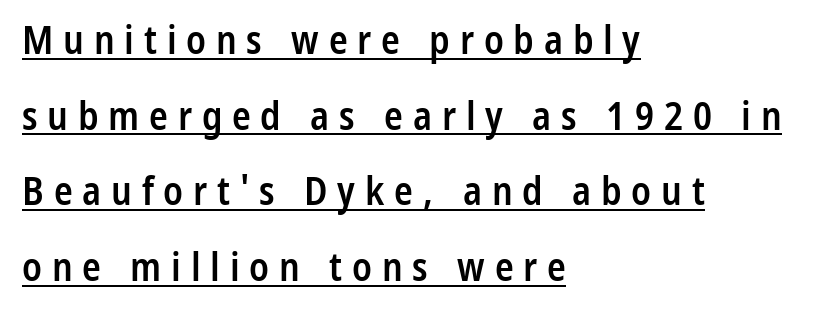
There is plenty of visible air inserted between adjacent glyphs. The passage shown stacks its lines with a broad gap. The font family rendered here belongs to the sans-serif group. Posture: straight, roman, zero tilt. A student would call this left alignment; a typographer would say flush left, rag right.
